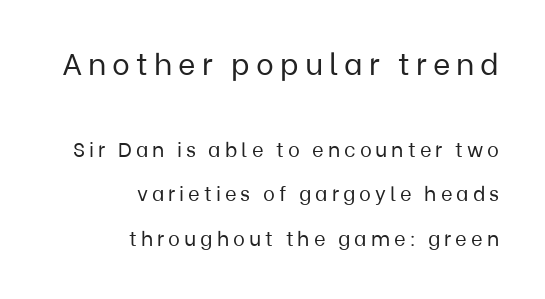
Tracking here is generous; glyphs stand well apart from one another. Nothing sits at the stroke ends, so this counts as sans-serif. The more generous point size was reserved for the upper chunk. Whoever set this chose breathing room over compactness in the vertical rhythm. Does the lettering tilt? It doesn't — this is upright.
